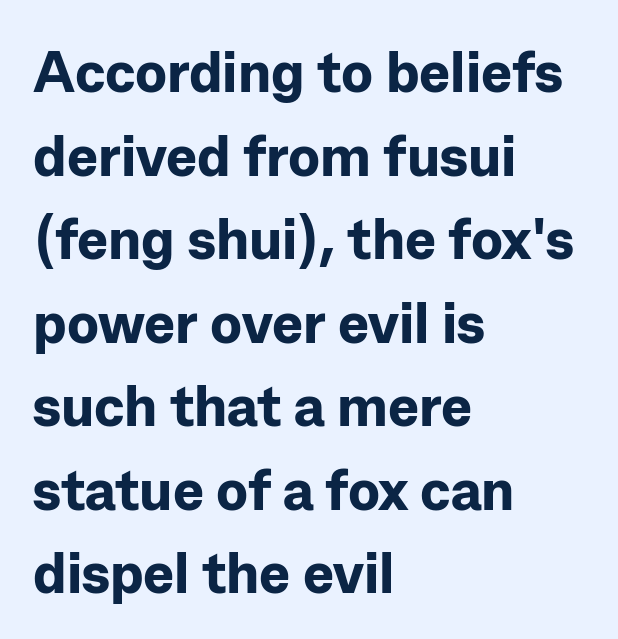
Q: Is the text bold? A: Yes.
Q: Is the text italic (slanted)? A: No, it is upright.
Q: Is the typeface a serif or a sans-serif typeface? A: Sans-serif.
Q: Is the text underlined? A: No.
Q: How is the paragraph aligned? A: Left-aligned.
Q: Is the spacing between letters normal or unusually wide? A: Normal.
Q: Is the spacing between lines tight, normal or loose? A: Normal.
Q: Width (condensed, normal, or wide)? A: Normal.
Q: Stroke contrast? A: Low.
Q: x-height? A: Medium.
Q: Monospaced? A: No.
